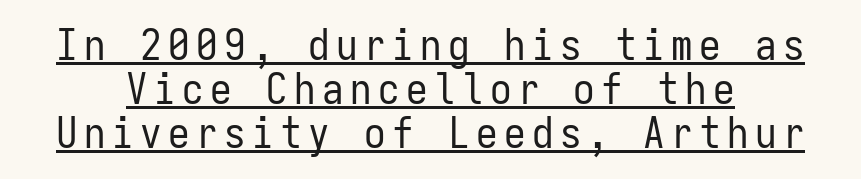
The image shows 43 px regular-weight, condensed sans-serif type, upright, monospaced; set tight line spacing (1.02x), underlined; low stroke contrast and a medium x-height.
